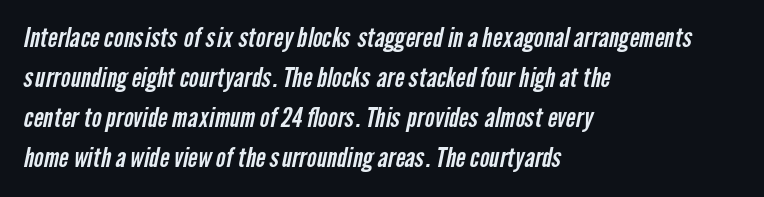
{"underline": "no", "align": "left", "line_spacing": "normal", "line_spacing_ratio": 1.54, "letter_spacing": "normal", "letter_spacing_em": 0.0, "glyph_px": 26}
